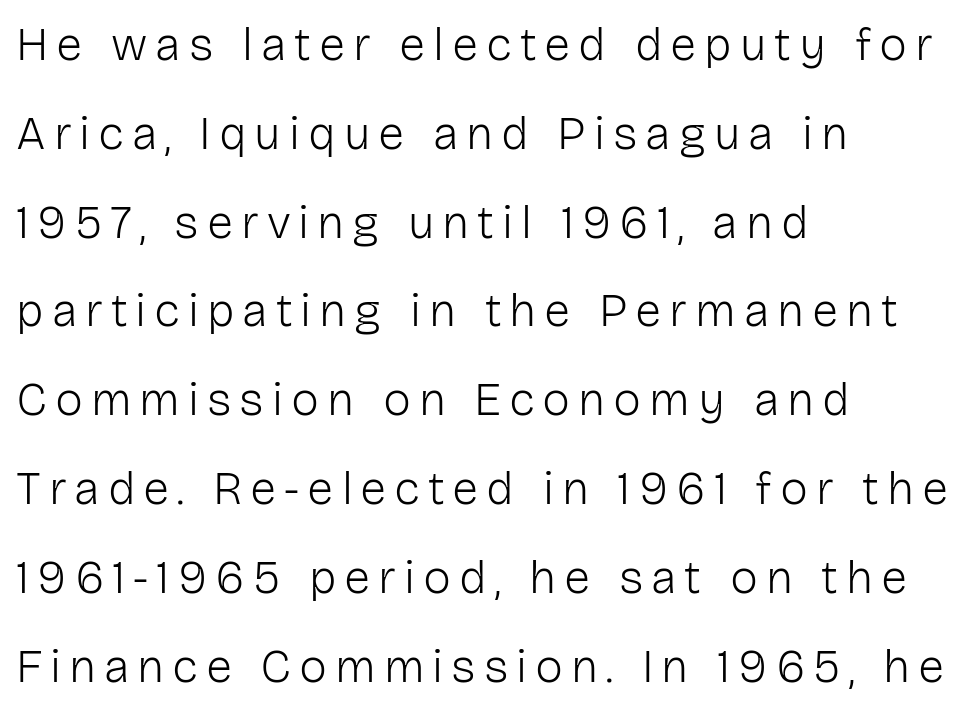
In terms of posture, this sample is upright. Caption: multi-line text, flush left, ragged right. You could not count columns in this text — the font is proportionally spaced. The glyphs are unaccompanied by any horizontal stroke below them. The glyphs in this specimen are sans serif.
